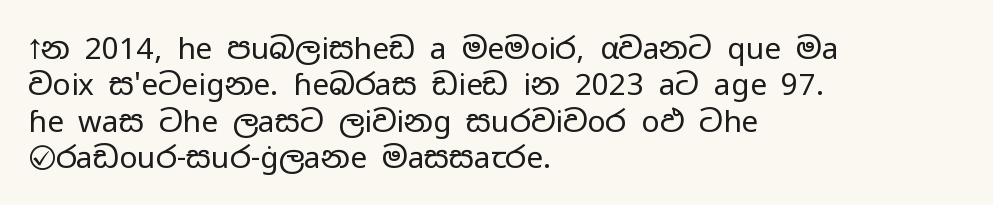
The image shows 30 px regular-weight, wide sans-serif type, upright; set left-aligned, line spacing 1.21x, normal letter spacing, not underlined; low stroke contrast and a medium x-height.
